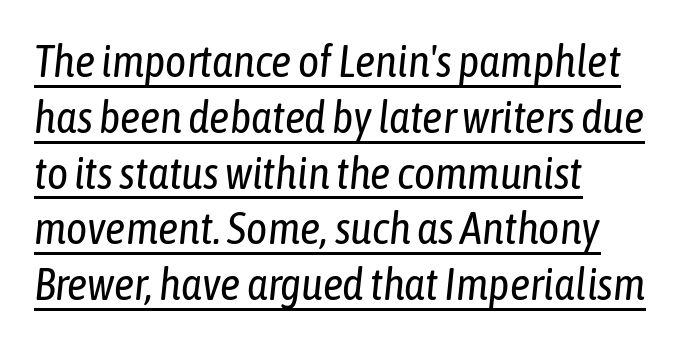
{"italic": "yes", "lean": "right", "slant_degrees": 6, "bold": "no", "weight": "regular", "width": "condensed", "stroke_contrast": "low", "x_height": "medium", "monospaced": "no", "underline": "yes", "align": "left", "line_spacing_ratio": 1.24, "letter_spacing": "normal", "letter_spacing_em": 0.0, "glyph_px": 45}
